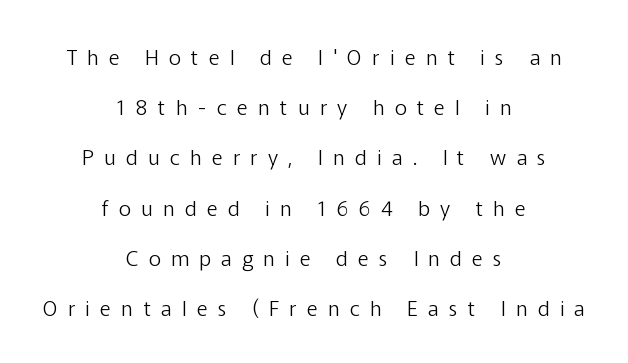
{"italic": "no", "bold": "no", "underline": "no", "align": "center", "line_spacing": "loose", "line_spacing_ratio": 2.39, "letter_spacing": "wide", "letter_spacing_em": 0.49, "glyph_px": 21}
